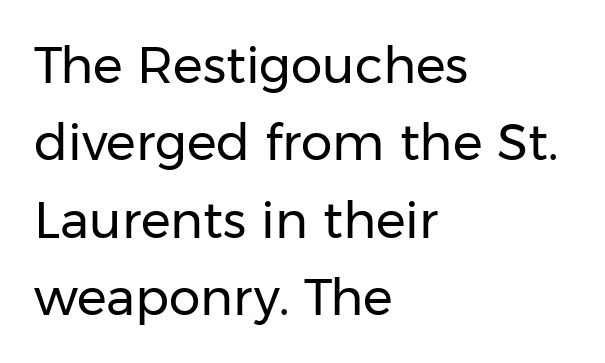
{"serif": "no", "italic": "no", "bold": "no", "weight": "regular", "width": "normal", "stroke_contrast": "low", "x_height": "medium", "monospaced": "no", "underline": "no", "align": "left", "line_spacing": "normal", "line_spacing_ratio": 1.55, "letter_spacing": "normal", "letter_spacing_em": 0.0, "glyph_px": 50}
